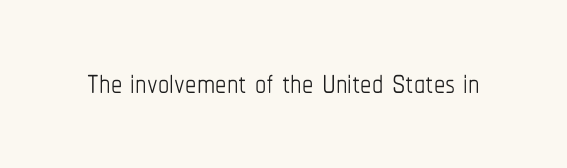
The image shows 45 px thin, condensed type, upright; set normal letter spacing, not underlined; low stroke contrast and a medium x-height.
